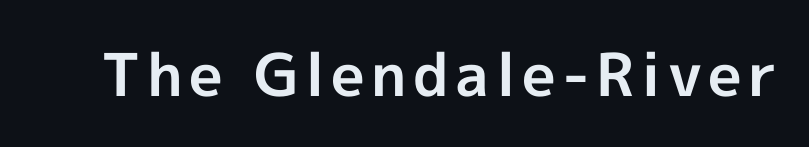
Q: Is the text bold? A: Yes.
Q: Is the text italic (slanted)? A: No, it is upright.
Q: Is the typeface a serif or a sans-serif typeface? A: Sans-serif.
Q: Is the text underlined? A: No.
Q: Width (condensed, normal, or wide)? A: Normal.
Q: x-height? A: Medium.
Q: Monospaced? A: No.
